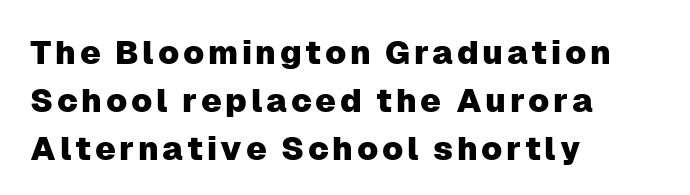
Q: Is the text italic (slanted)? A: No, it is upright.
Q: Is the typeface a serif or a sans-serif typeface? A: Sans-serif.
Q: Is the text underlined? A: No.
Q: How is the paragraph aligned? A: Left-aligned.
Q: Is the spacing between lines tight, normal or loose? A: Normal.
Q: Width (condensed, normal, or wide)? A: Normal.
Q: Stroke contrast? A: Low.
Q: x-height? A: Medium.
Q: Monospaced? A: No.
